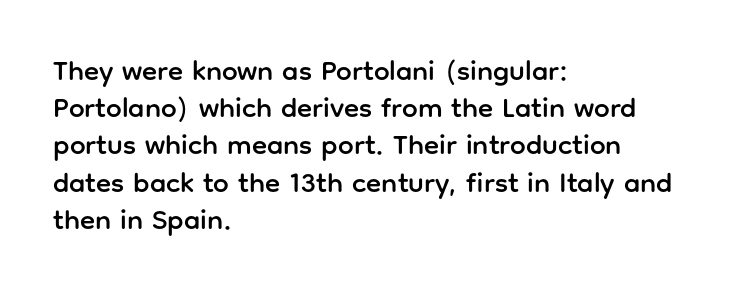
Letterform terminals end flat and unadorned throughout the passage. Upright lettering throughout. A typesetter would call this proportional, since set widths differ per character. Letter spacing: default. The block of text has a typical density, with ordinary space between rows.
